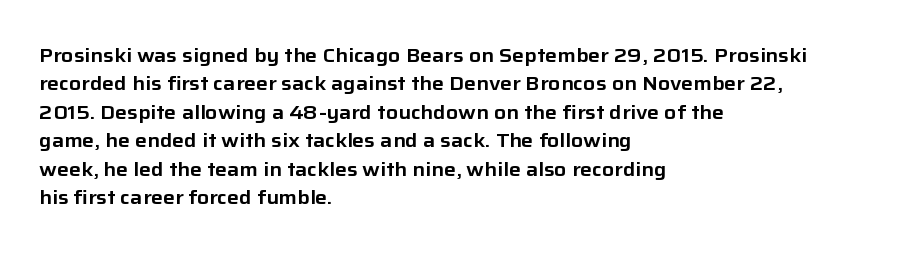
{"italic": "no", "underline": "no", "align": "left", "line_spacing": "normal", "line_spacing_ratio": 1.42, "letter_spacing": "normal", "letter_spacing_em": 0.0, "glyph_px": 20}
